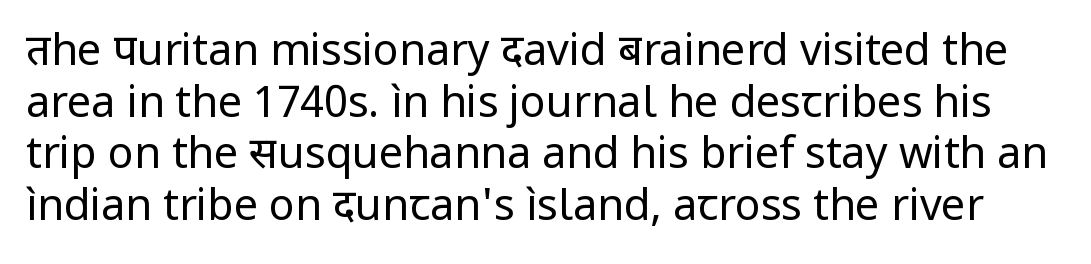
{"serif": "no", "italic": "no", "bold": "no", "weight": "regular", "width": "normal", "stroke_contrast": "low", "x_height": "medium", "monospaced": "no", "underline": "no", "line_spacing_ratio": 1.2, "letter_spacing": "normal", "letter_spacing_em": 0.0, "glyph_px": 43}
